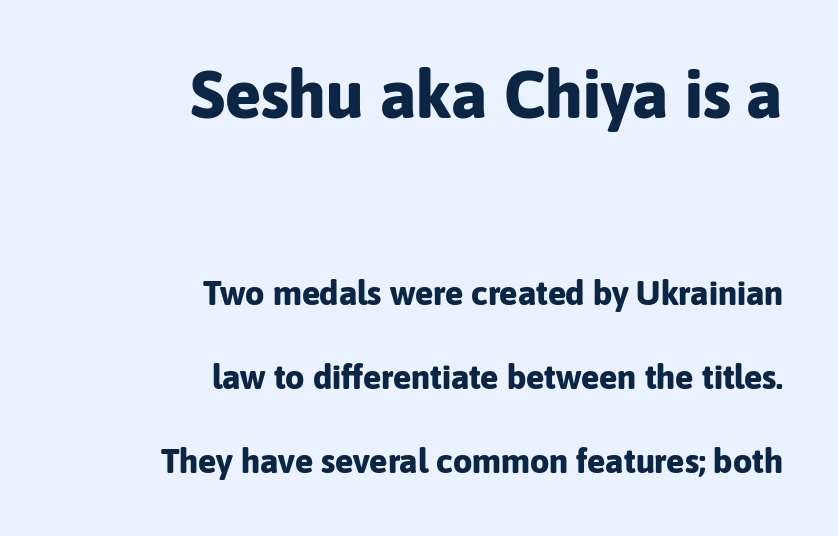
{"serif": "no", "italic": "no", "bold": "yes", "weight": "bold", "width": "normal", "stroke_contrast": "low", "x_height": "medium", "monospaced": "no", "underline": "no", "align": "right", "line_spacing": "loose", "line_spacing_ratio": 2.46, "letter_spacing": "normal", "letter_spacing_em": 0.0, "larger_block": "first", "size_ratio": 1.97, "glyph_px": 67}
